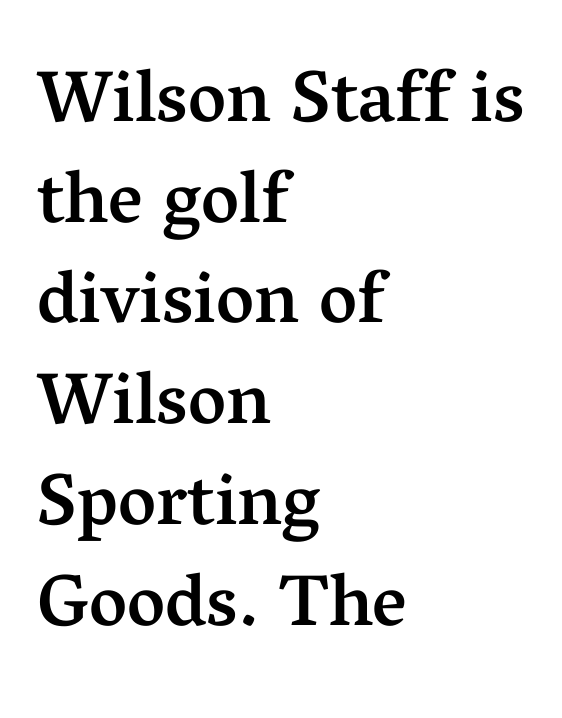
The image shows 73 px semibold serif type, upright; set left-aligned, normal line spacing (1.38x), normal letter spacing, not underlined; medium stroke contrast and a medium x-height.
